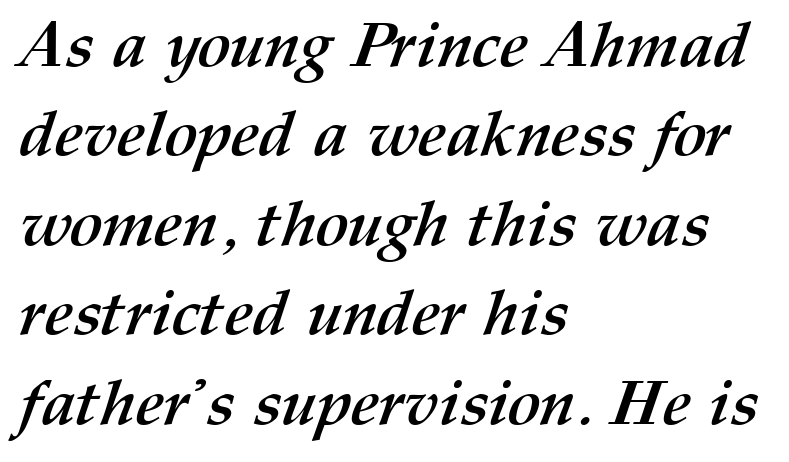
The image shows 63 px semibold type; set left-aligned, normal line spacing (1.42x), normal letter spacing, not underlined; medium stroke contrast and a medium x-height.
